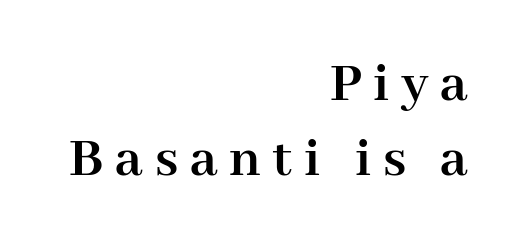
The image shows 58 px semibold serif type, upright; set right-aligned, normal line spacing (1.29x), unusually wide letter spacing (+0.2 em), not underlined; high stroke contrast and a medium x-height.
